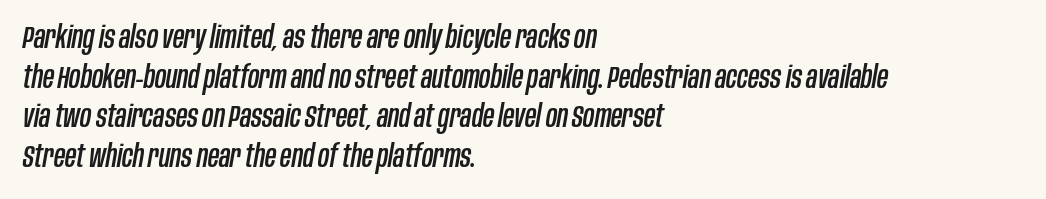
The text carries the slant typical of an italic or oblique font. A normal amount of white space separates one row of letters from the next. Tracking here is standard; glyphs follow each other at the usual distance. This rendering uses left alignment, leaving the right contour irregular.
